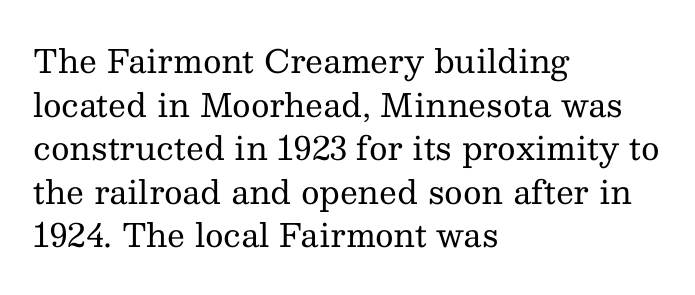
The image shows 32 px regular-weight serif type, upright; set left-aligned, normal line spacing (1.36x), normal letter spacing, not underlined; medium stroke contrast and a medium x-height.
